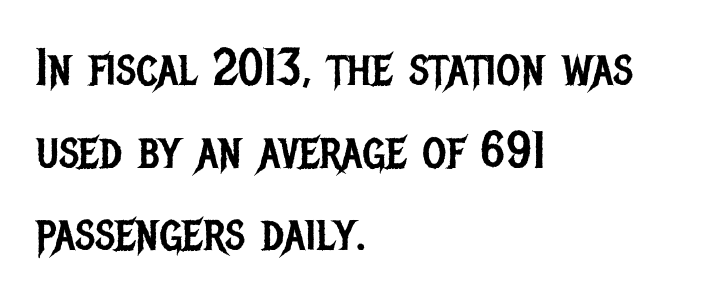
Q: Is the text bold? A: No.
Q: Is the text italic (slanted)? A: No, it is upright.
Q: Is the typeface a serif or a sans-serif typeface? A: Sans-serif.
Q: Is the text underlined? A: No.
Q: How is the paragraph aligned? A: Left-aligned.
Q: Is the spacing between letters normal or unusually wide? A: Normal.
Q: Is the spacing between lines tight, normal or loose? A: Normal.
Q: Width (condensed, normal, or wide)? A: Condensed.
Q: Stroke contrast? A: Low.
Q: x-height? A: Large.
Q: Monospaced? A: No.
